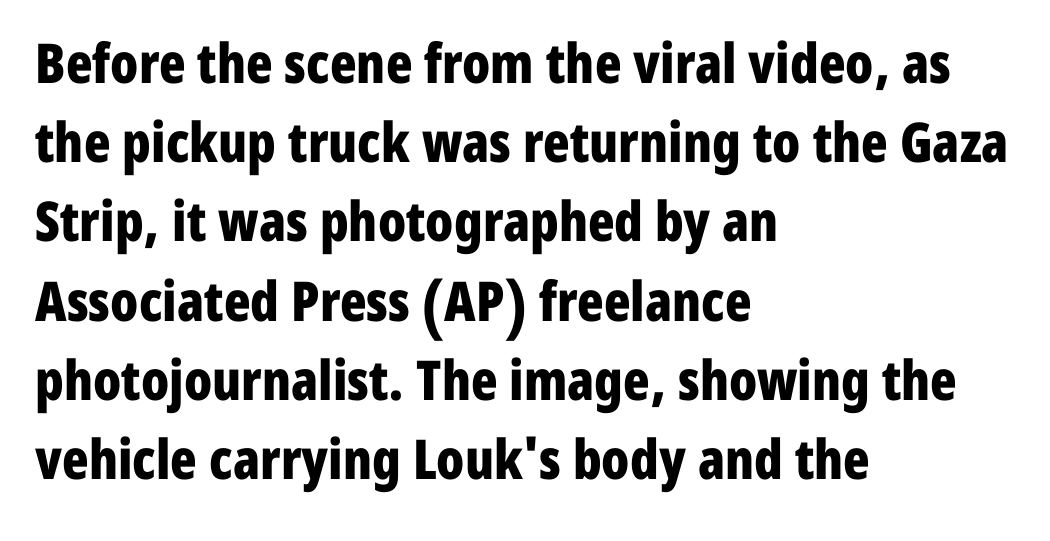
Q: Is the text bold? A: Yes.
Q: Is the text italic (slanted)? A: No, it is upright.
Q: Is the typeface a serif or a sans-serif typeface? A: Sans-serif.
Q: Is the text underlined? A: No.
Q: How is the paragraph aligned? A: Left-aligned.
Q: Is the spacing between letters normal or unusually wide? A: Normal.
Q: Is the spacing between lines tight, normal or loose? A: Normal.
Q: Width (condensed, normal, or wide)? A: Condensed.
Q: Stroke contrast? A: Low.
Q: x-height? A: Medium.
Q: Monospaced? A: No.
